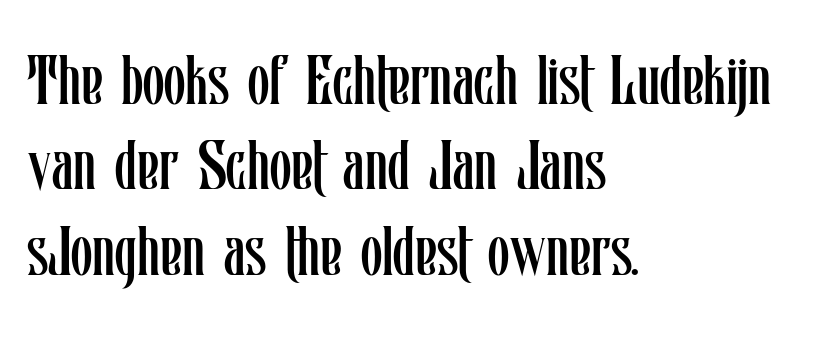
The image shows 70 px regular-weight, condensed type, upright; set left-aligned, line spacing 1.22x, normal letter spacing, not underlined; low stroke contrast and a medium x-height.
